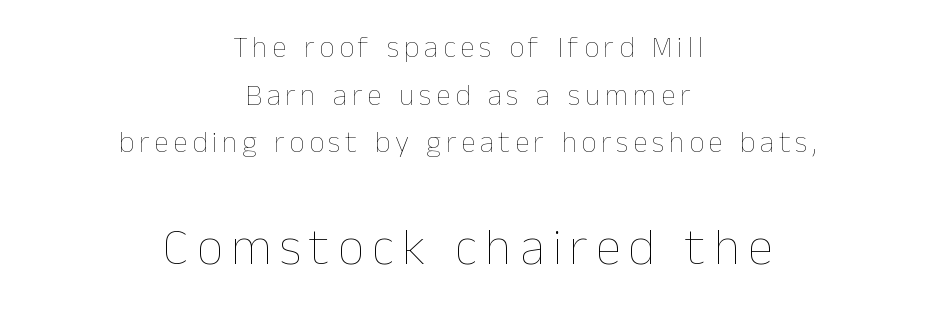
The image shows 52 px thin type, upright; set centered, normal line spacing (1.59x), not underlined; the second (bottom) block is 1.73x larger; low stroke contrast and a medium x-height.
